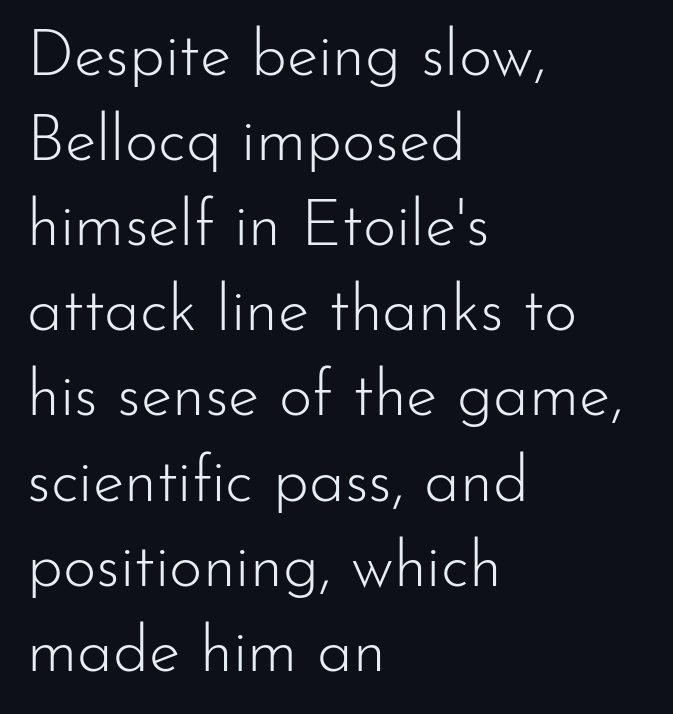
In terms of letterform style, serifs are entirely absent. The face used here is proportionally spaced, like ordinary book or web type. This reads as an unemphasized weight, regular at the heaviest. The letters stand upright; this is a roman face. If you measured baseline to baseline, you'd find a middling distance. Layout note: lines flush left.
